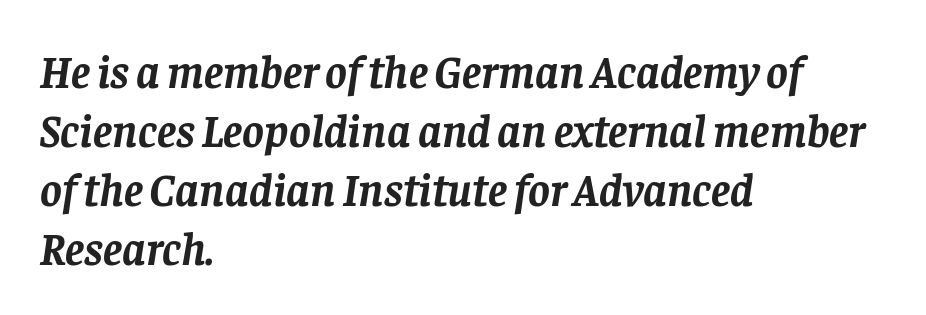
Baseline-to-baseline distance is the conventional proportion of letter height. The space beneath each line is pristine and unruled. Note the varied advance widths — an 'i' is clearly narrower than an 'm'. Regarding serifs, this sample has them. There's an unmistakable incline to the writing here. Strong, thick strokes mark this as bold type.
